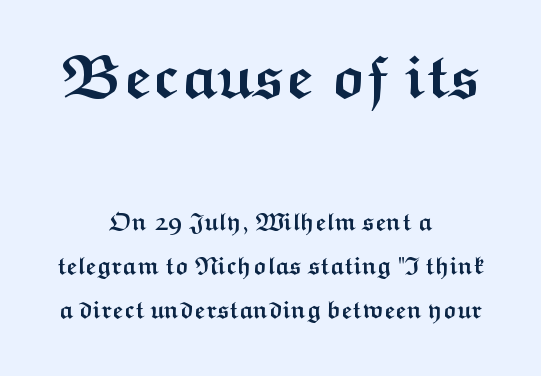
{"serif": "no", "italic": "no", "bold": "yes", "weight": "semibold", "width": "wide", "stroke_contrast": "medium", "x_height": "medium", "monospaced": "no", "underline": "no", "align": "center", "line_spacing_ratio": 1.84, "letter_spacing": "normal", "letter_spacing_em": 0.0, "larger_block": "first", "size_ratio": 2.54, "glyph_px": 61}
